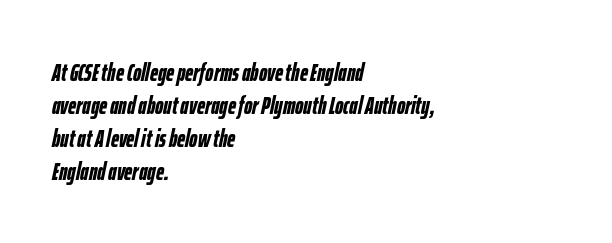
Q: Is the text bold? A: Yes.
Q: Is the text italic (slanted)? A: Yes, it leans right by about 12 degrees.
Q: Is the text underlined? A: No.
Q: How is the paragraph aligned? A: Left-aligned.
Q: Is the spacing between letters normal or unusually wide? A: Normal.
Q: Is the spacing between lines tight, normal or loose? A: Normal.
